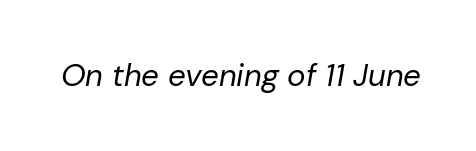
Q: Is the text bold? A: No.
Q: Is the text italic (slanted)? A: Yes, it leans right by about 10 degrees.
Q: Is the text underlined? A: No.
Q: Is the spacing between letters normal or unusually wide? A: Normal.
Q: Width (condensed, normal, or wide)? A: Normal.
Q: Stroke contrast? A: Low.
Q: x-height? A: Medium.
Q: Monospaced? A: No.
